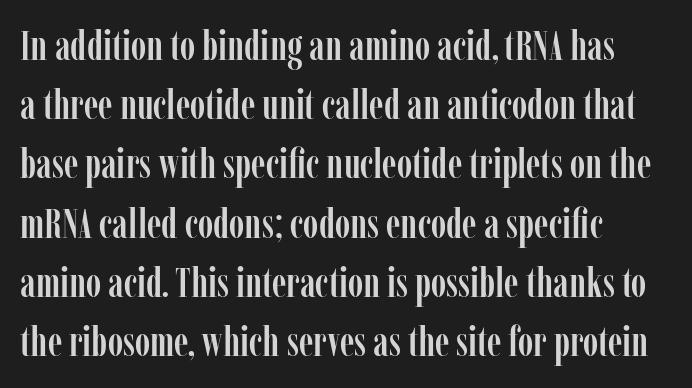
Q: Is the text italic (slanted)? A: No, it is upright.
Q: Is the typeface a serif or a sans-serif typeface? A: Serif.
Q: Is the text underlined? A: No.
Q: How is the paragraph aligned? A: Left-aligned.
Q: Is the spacing between letters normal or unusually wide? A: Normal.
Q: Is the spacing between lines tight, normal or loose? A: Normal.
Q: Width (condensed, normal, or wide)? A: Condensed.
Q: Stroke contrast? A: Low.
Q: x-height? A: Medium.
Q: Monospaced? A: No.
